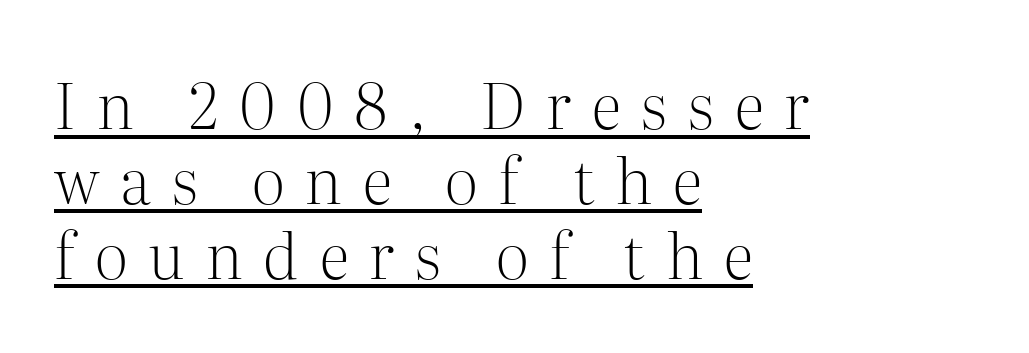
The image shows 63 px light serif type, upright; set left-aligned, line spacing 1.19x, unusually wide letter spacing (+0.33 em), underlined; medium stroke contrast and a medium x-height.
